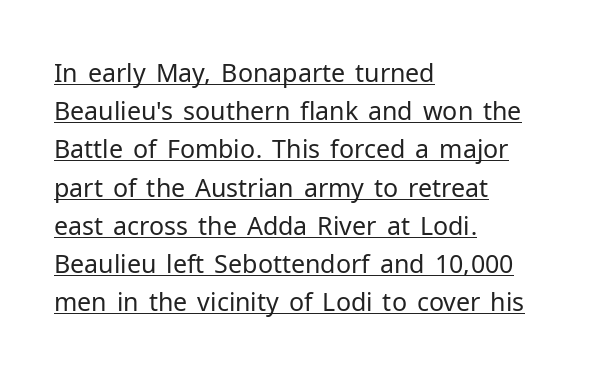
The image shows 25 px text type, upright; set left-aligned, normal line spacing (1.53x), normal letter spacing, underlined.
